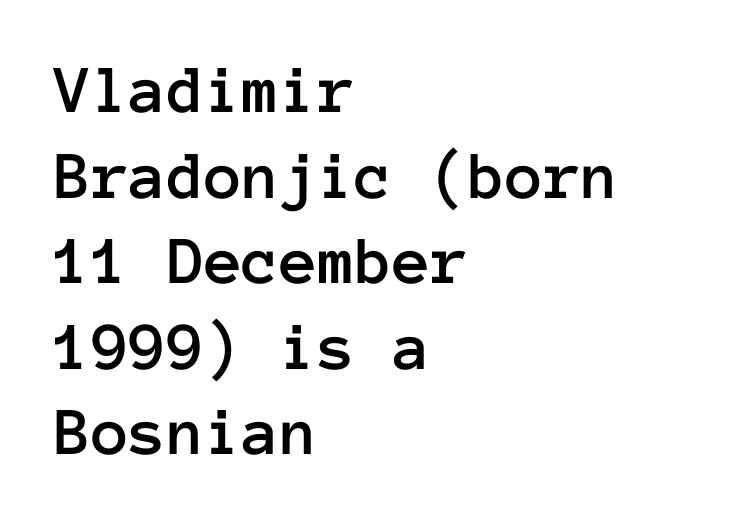
Caption: multi-line text, flush left, ragged right. Is the letter spacing exaggerated? No — it looks like the ordinary default. Monospaced: the letters line up in strict vertical columns. Letters rest on an invisible, unmarked baseline.
